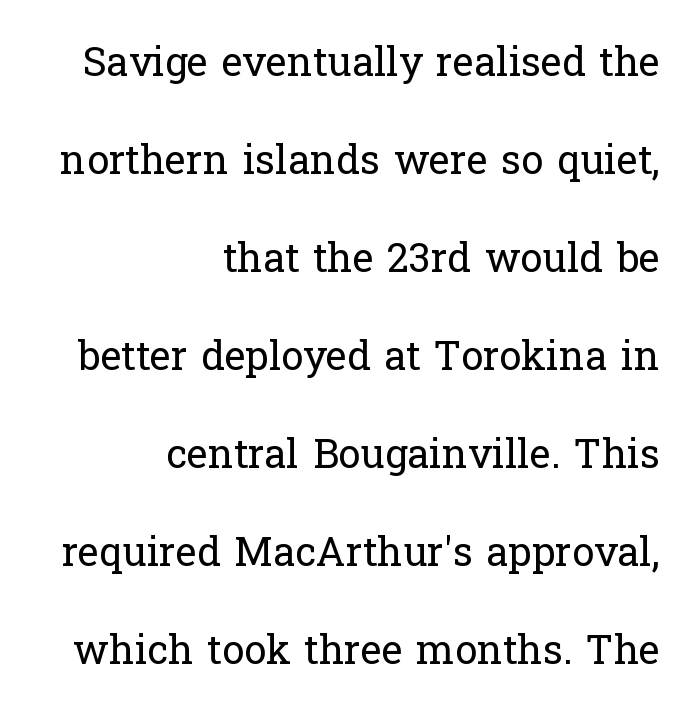
The image shows 40 px regular-weight serif type, upright; set right-aligned, loose line spacing (2.45x), normal letter spacing, not underlined; low stroke contrast and a medium x-height.
